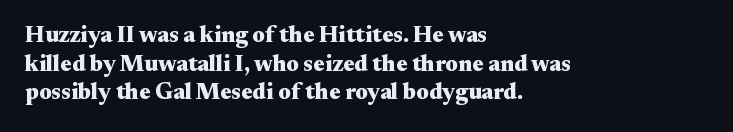
The image shows 23 px bold type, upright; set left-aligned, normal line spacing (1.25x), normal letter spacing, not underlined.
